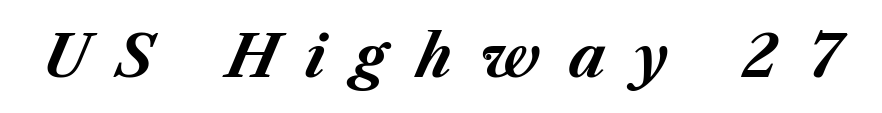
{"italic": "yes", "lean": "right", "slant_degrees": 23, "bold": "yes", "weight": "bold", "width": "normal", "stroke_contrast": "medium", "x_height": "medium", "monospaced": "no", "underline": "no", "letter_spacing": "wide", "letter_spacing_em": 0.49, "glyph_px": 58}
